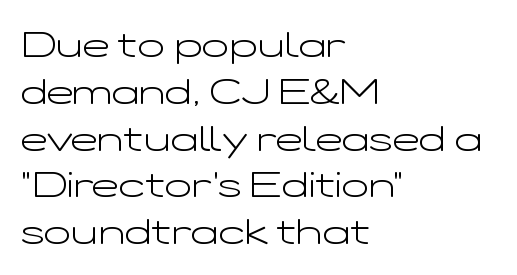
You can tell from the bare stems that sans-serif type was used. Stem width sits at or under what a default text font uses. Each new line begins a customary step beneath the previous one. No extra tracking has been applied to these lines.
